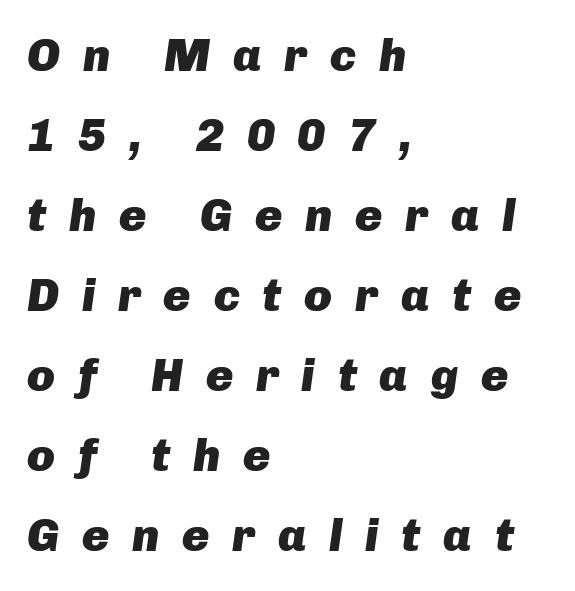
Q: Is the text bold? A: Yes.
Q: Is the text italic (slanted)? A: Yes, it leans right by about 8 degrees.
Q: Is the text underlined? A: No.
Q: How is the paragraph aligned? A: Left-aligned.
Q: Is the spacing between letters normal or unusually wide? A: Unusually wide.
Q: Width (condensed, normal, or wide)? A: Normal.
Q: Stroke contrast? A: Low.
Q: x-height? A: Medium.
Q: Monospaced? A: No.
